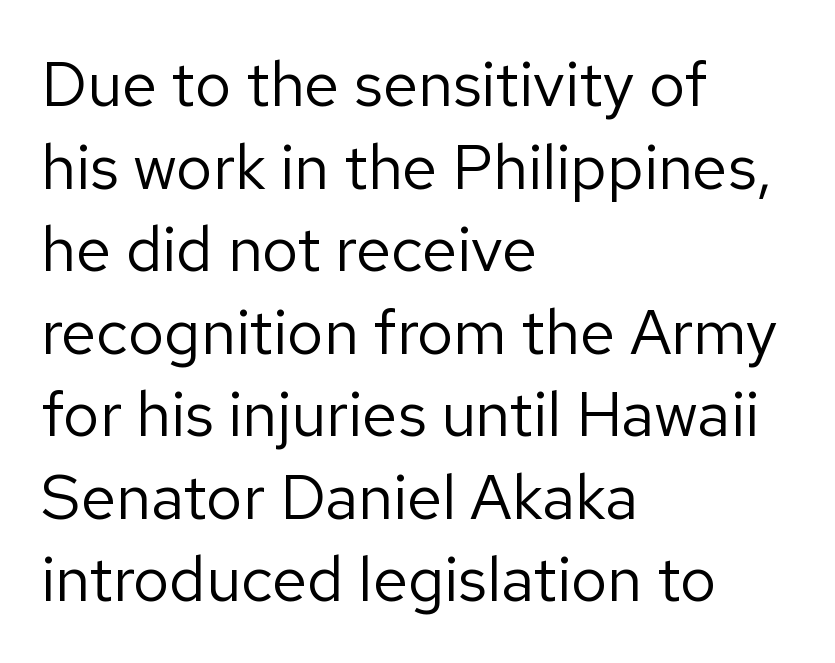
No extra ink here — the face is not bold. Regarding leading, the lines here are spaced in the standard way. The specimen reads as upright at a glance. Beneath every word, the page is bare. The lines are quadded left. Between one letter and the next there's only the usual sliver of space.
